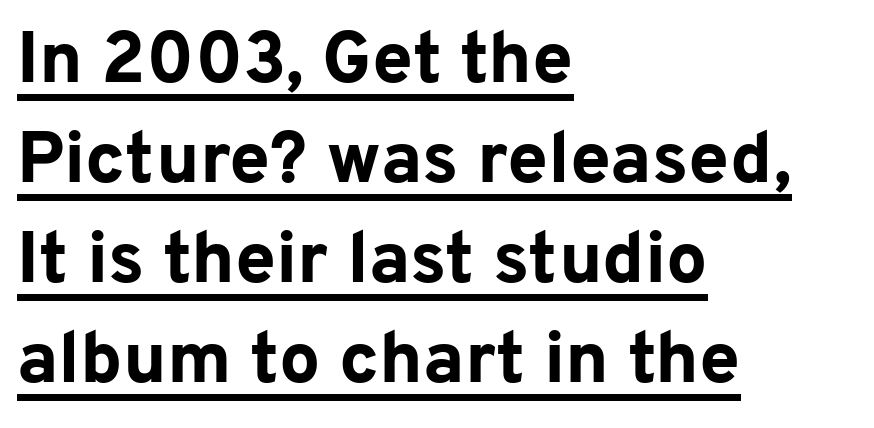
{"serif": "no", "italic": "no", "bold": "yes", "weight": "bold", "width": "normal", "stroke_contrast": "low", "x_height": "medium", "monospaced": "no", "underline": "yes", "align": "left", "line_spacing": "normal", "line_spacing_ratio": 1.37, "letter_spacing": "normal", "letter_spacing_em": 0.0, "glyph_px": 73}
